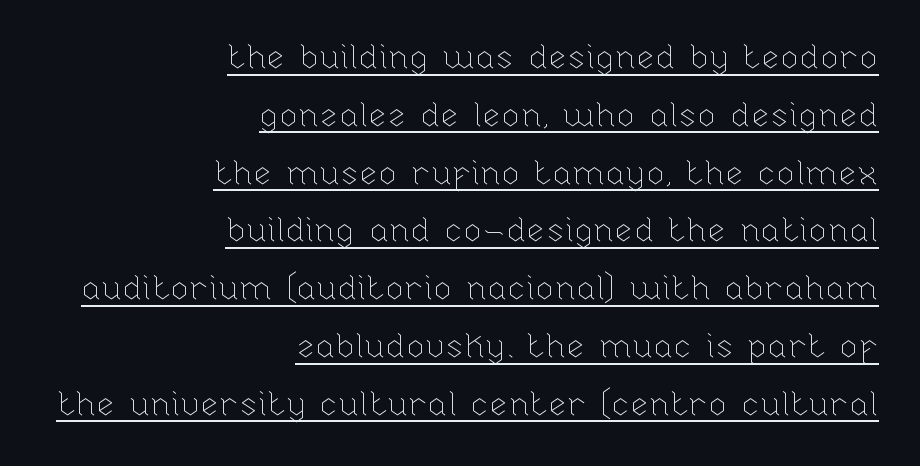
What's the leading like? Ordinary, nothing unusual. Rendered with straight, roman letterforms. This sample uses plain, unmodified letter spacing. This rendering features underlined lettering. Bold? No — there's no thickening of the strokes. A flush-right, rag-left setting is used for this passage.
